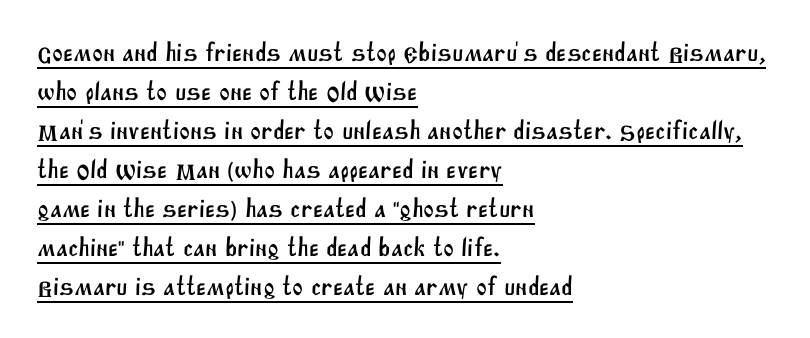
The image shows 26 px text type; set left-aligned, normal line spacing (1.5x), normal letter spacing, underlined.
